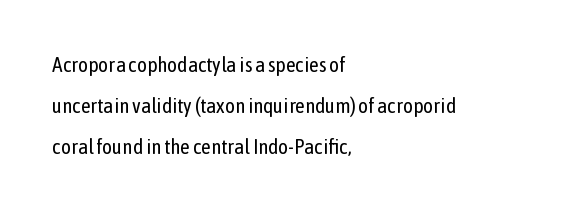
Q: Is the text bold? A: No.
Q: Is the text italic (slanted)? A: No, it is upright.
Q: Is the text underlined? A: No.
Q: How is the paragraph aligned? A: Left-aligned.
Q: Is the spacing between letters normal or unusually wide? A: Normal.
Q: Is the spacing between lines tight, normal or loose? A: Loose.
